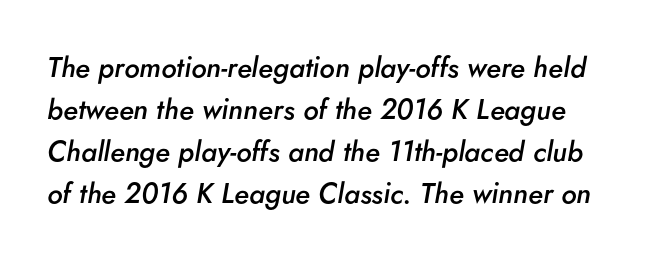
Q: Is the text bold? A: Semi-bold.
Q: Is the text italic (slanted)? A: Yes, it leans right by about 5 degrees.
Q: Is the text underlined? A: No.
Q: Is the spacing between letters normal or unusually wide? A: Normal.
Q: Is the spacing between lines tight, normal or loose? A: Normal.
Q: Width (condensed, normal, or wide)? A: Normal.
Q: Stroke contrast? A: Low.
Q: x-height? A: Small.
Q: Monospaced? A: No.
